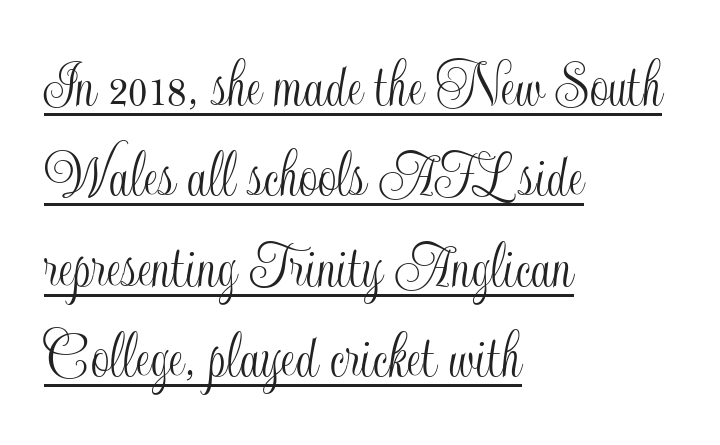
If you drew a ruler down the left edge, every line would touch it. Whoever set this chose a conventional vertical rhythm. Every word sits above its own underline. The letters advance in unequal steps, a hallmark of proportional type. Each word holds together tightly as a unit, with standard inter-letter gaps.
